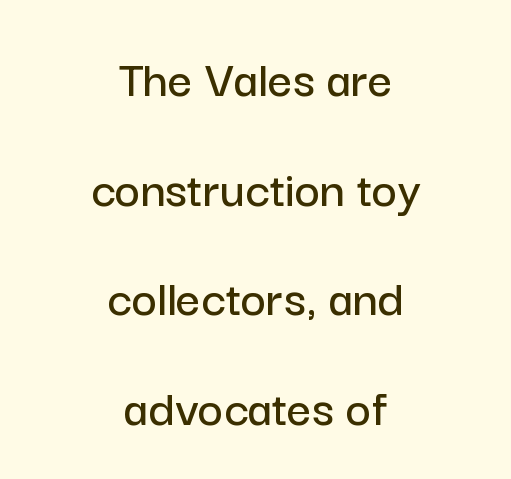
The image shows 54 px sans-serif type, upright; set centered, loose line spacing (2.03x), normal letter spacing, not underlined; low stroke contrast and a medium x-height.
